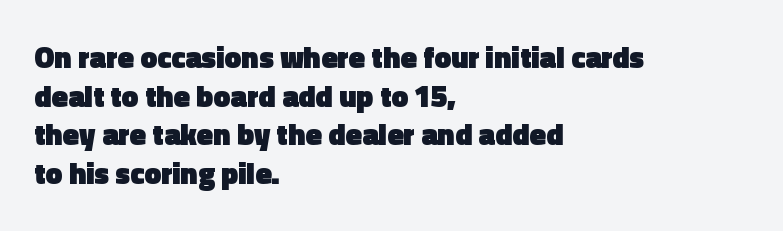
Q: Is the text bold? A: Yes.
Q: Is the text italic (slanted)? A: No, it is upright.
Q: Is the typeface a serif or a sans-serif typeface? A: Sans-serif.
Q: Is the text underlined? A: No.
Q: How is the paragraph aligned? A: Left-aligned.
Q: Is the spacing between letters normal or unusually wide? A: Normal.
Q: Is the spacing between lines tight, normal or loose? A: Normal.
Q: Width (condensed, normal, or wide)? A: Normal.
Q: x-height? A: Medium.
Q: Monospaced? A: No.
